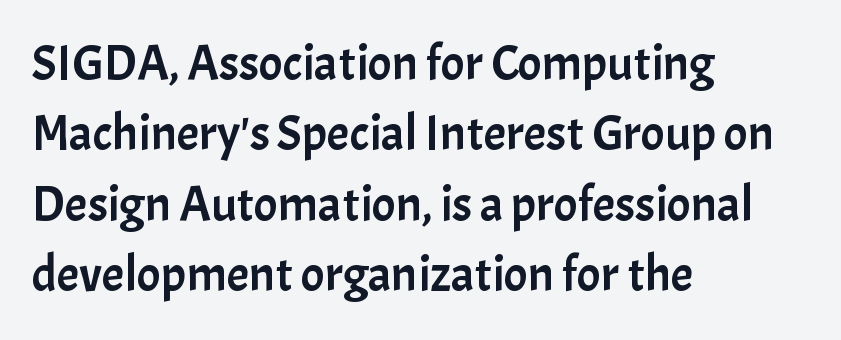
The image shows 50 px sans-serif type, upright; set left-aligned, normal line spacing (1.41x), normal letter spacing, not underlined; low stroke contrast and a medium x-height.
